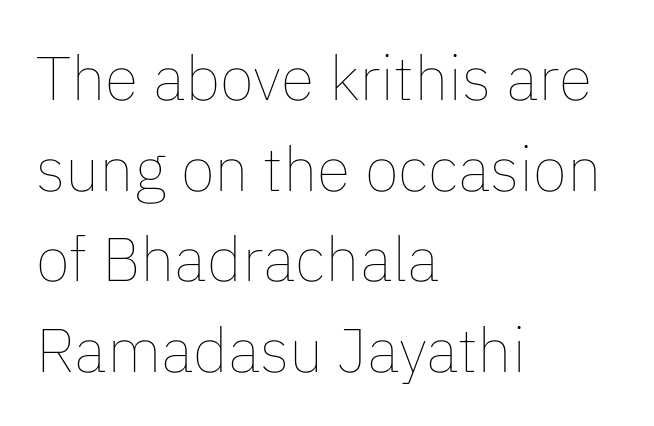
The image shows 62 px thin type, upright; set left-aligned, normal line spacing (1.46x), normal letter spacing, not underlined; low stroke contrast and a medium x-height.
